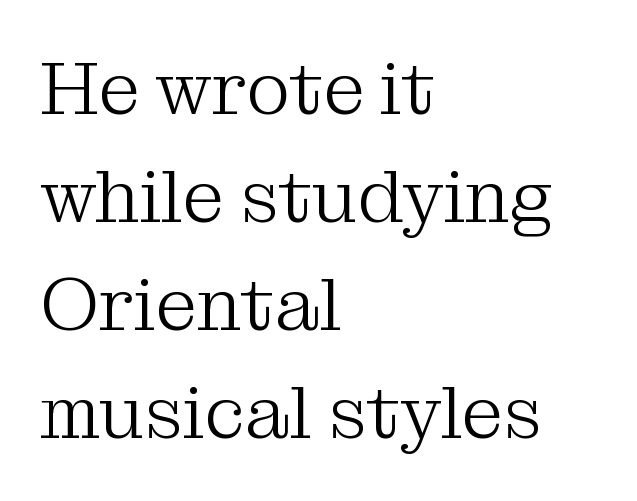
The specimen omits any rule beneath the text block's lines. Horizontal alignment here is leftward, the default for most running prose. Look at the tracking — it's just the regular setting, nothing added. When letters stand straight like this, we call the style roman or upright. The rendering uses natural spacing where letterforms have individual widths. The characters are drawn with everyday or finer stroke widths.
